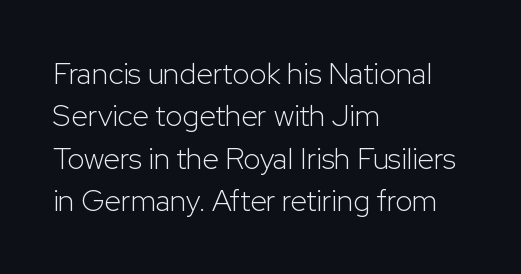
Q: Is the text bold? A: No.
Q: Is the text italic (slanted)? A: No, it is upright.
Q: Is the typeface a serif or a sans-serif typeface? A: Sans-serif.
Q: Is the text underlined? A: No.
Q: How is the paragraph aligned? A: Left-aligned.
Q: Is the spacing between letters normal or unusually wide? A: Normal.
Q: Is the spacing between lines tight, normal or loose? A: Normal.
Q: Width (condensed, normal, or wide)? A: Normal.
Q: Stroke contrast? A: Low.
Q: x-height? A: Medium.
Q: Monospaced? A: No.
